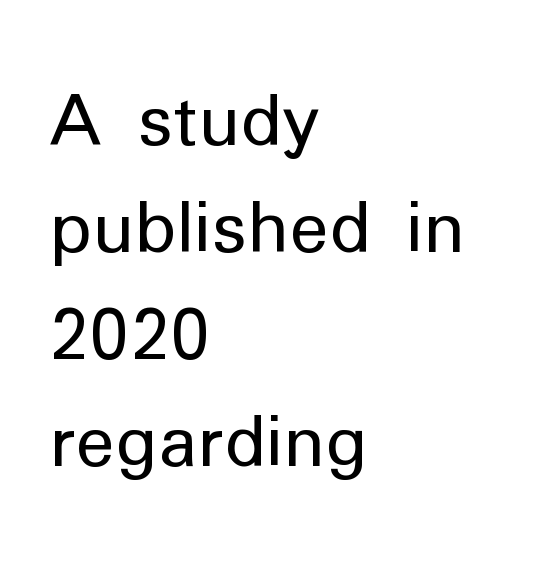
{"serif": "no", "italic": "no", "bold": "no", "weight": "regular", "width": "normal", "stroke_contrast": "low", "x_height": "medium", "monospaced": "no", "underline": "no", "align": "left", "line_spacing": "normal", "line_spacing_ratio": 1.53, "letter_spacing": "normal", "letter_spacing_em": 0.0, "glyph_px": 70}
